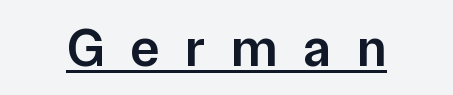
{"serif": "no", "italic": "no", "bold": "semi", "weight": "semibold", "width": "normal", "stroke_contrast": "low", "x_height": "medium", "monospaced": "no", "underline": "yes", "letter_spacing": "wide", "letter_spacing_em": 0.48, "glyph_px": 54}
